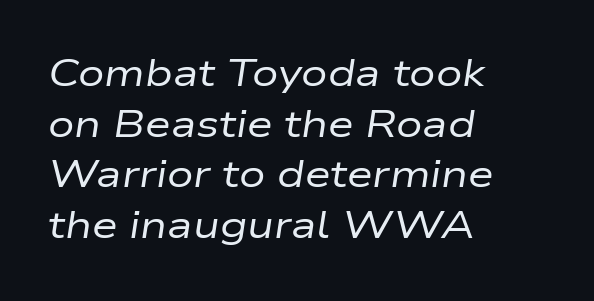
Stroke mass is kept to a normal reading level or below. Do the characters align in a grid? No, the font is proportional. Has an underline been added? It has not. The rag falls on the right side of this text block. Is there much room between lines? A standard amount, neither cramped nor airy.
